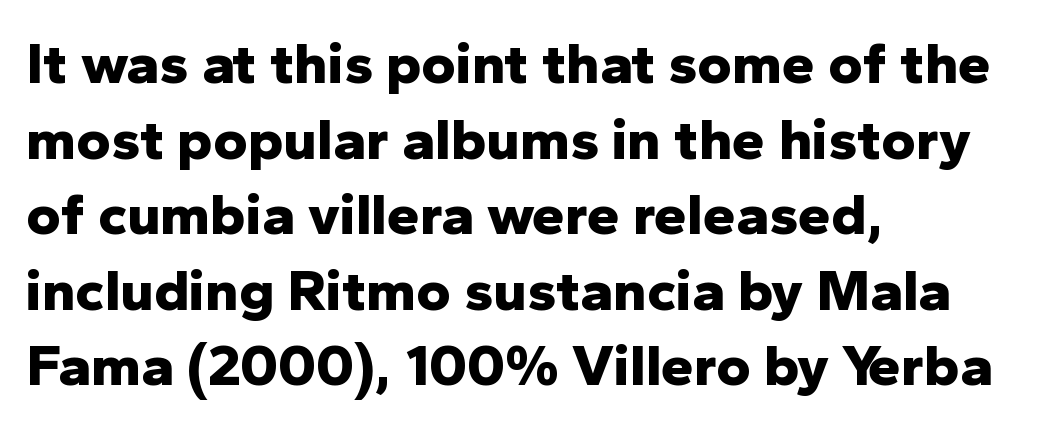
Q: Is the text bold? A: Yes.
Q: Is the text italic (slanted)? A: No, it is upright.
Q: Is the typeface a serif or a sans-serif typeface? A: Sans-serif.
Q: Is the text underlined? A: No.
Q: How is the paragraph aligned? A: Left-aligned.
Q: Is the spacing between letters normal or unusually wide? A: Normal.
Q: Is the spacing between lines tight, normal or loose? A: Normal.
Q: Width (condensed, normal, or wide)? A: Normal.
Q: Stroke contrast? A: Low.
Q: x-height? A: Medium.
Q: Monospaced? A: No.
